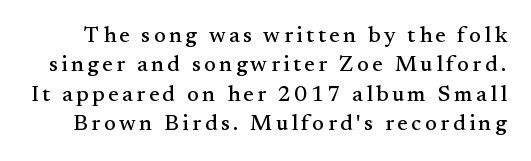
Q: Is the text italic (slanted)? A: No, it is upright.
Q: Is the text underlined? A: No.
Q: Is the spacing between lines tight, normal or loose? A: Normal.
